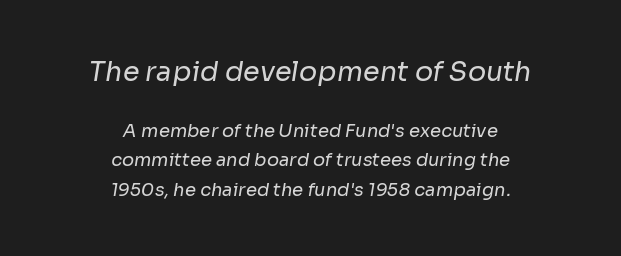
Q: Is the text bold? A: No.
Q: Is the text underlined? A: No.
Q: How is the paragraph aligned? A: Centered.
Q: Is the spacing between letters normal or unusually wide? A: Normal.
Q: Is the spacing between lines tight, normal or loose? A: Normal.
Q: Which block of text is set in a larger size, the first (top) or the second (bottom)? A: The first (top) one.
